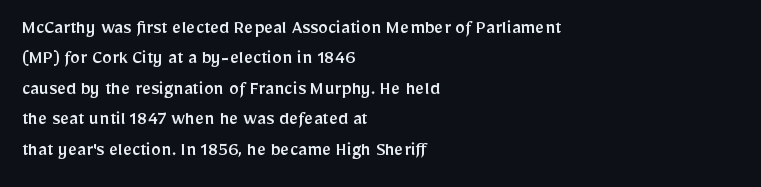
Q: Is the text italic (slanted)? A: No, it is upright.
Q: Is the text underlined? A: No.
Q: How is the paragraph aligned? A: Left-aligned.
Q: Is the spacing between letters normal or unusually wide? A: Normal.
Q: Is the spacing between lines tight, normal or loose? A: Normal.
